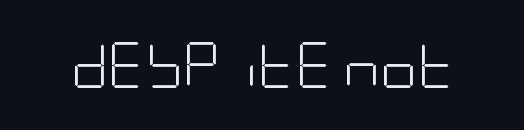
Check the space under the baseline: it is left empty. Short note: letters normally spaced. Notice how the stems are strictly vertical — no italics here. Nope, no serifs anywhere on these letters. Stems and bowls with no extra thickness — not bold.
